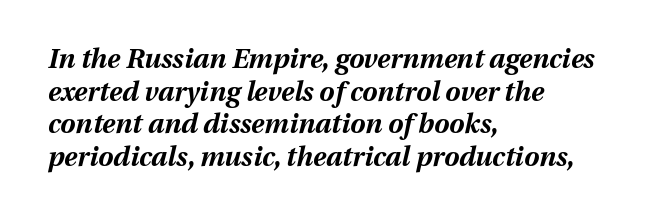
The image shows 27 px bold type, italic (leaning right); set left-aligned, line spacing 1.21x, normal letter spacing, not underlined.
